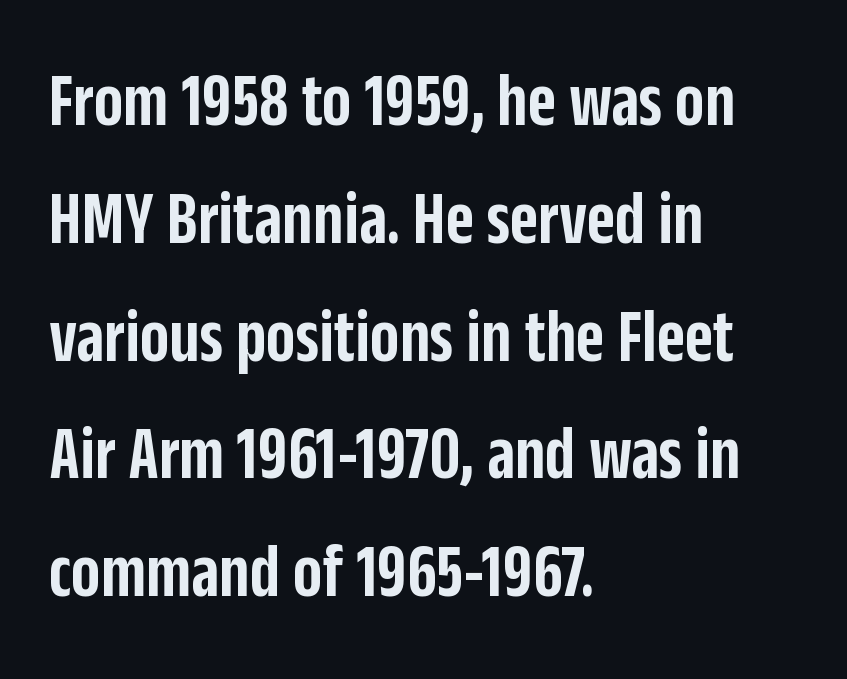
Strokes here are thickened, but only to semibold level. The area under the type is left untouched. The setting favours the left margin, as ordinary paragraphs usually do. Horizontal bands of white between lines are of average thickness.
